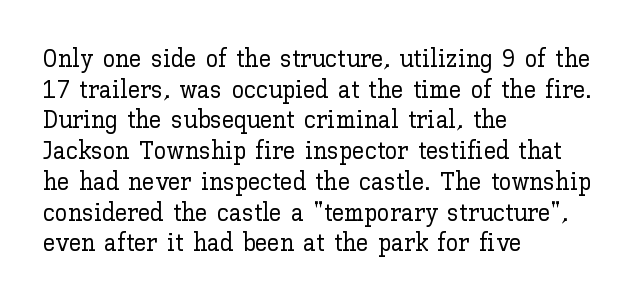
Q: Is the text italic (slanted)? A: No, it is upright.
Q: Is the text underlined? A: No.
Q: How is the paragraph aligned? A: Left-aligned.
Q: Is the spacing between letters normal or unusually wide? A: Normal.
